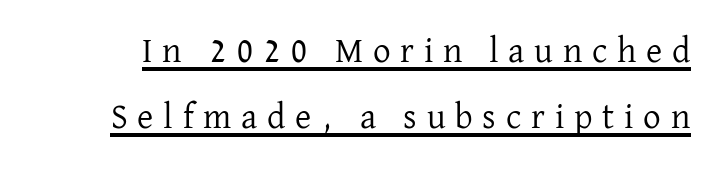
{"serif": "yes", "italic": "no", "bold": "no", "weight": "regular", "width": "normal", "stroke_contrast": "low", "x_height": "medium", "monospaced": "no", "underline": "yes", "line_spacing_ratio": 1.88, "letter_spacing": "wide", "letter_spacing_em": 0.28, "glyph_px": 35}
